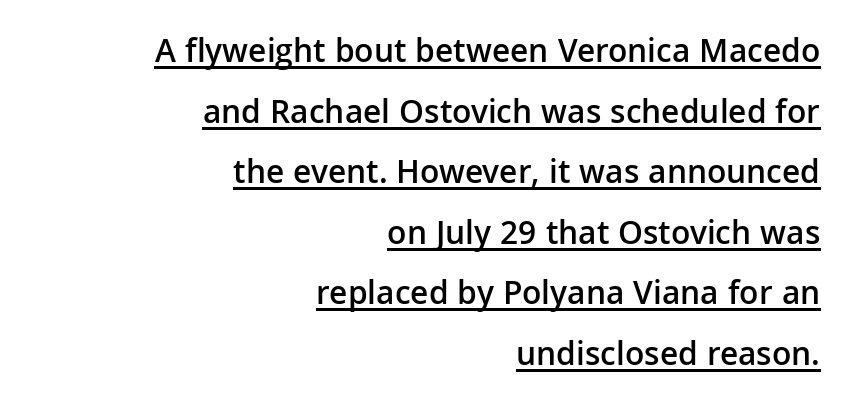
{"serif": "no", "italic": "no", "bold": "semi", "weight": "semibold", "width": "normal", "stroke_contrast": "low", "x_height": "medium", "monospaced": "no", "underline": "yes", "align": "right", "line_spacing_ratio": 1.78, "letter_spacing": "normal", "letter_spacing_em": 0.0, "glyph_px": 34}
